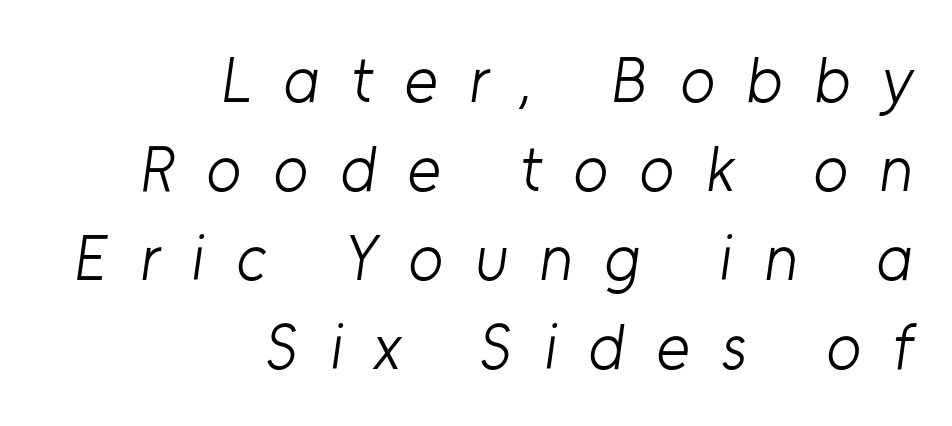
Weight: not bold — regular or lighter. Does the leading feel generous? No, just average. Observe the wide spacing: letters keep a clear distance from each other. The foot of each line stays bare and open. The rag falls on the left side of this text block.
